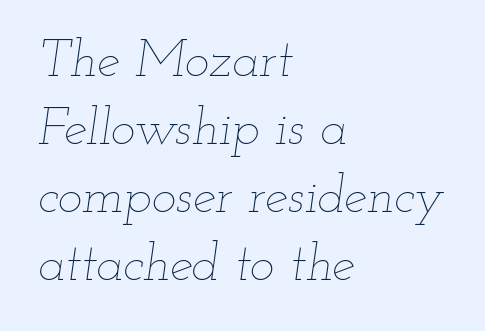
{"italic": "yes", "lean": "right", "slant_degrees": 12, "bold": "no", "weight": "thin", "width": "wide", "stroke_contrast": "low", "x_height": "small", "monospaced": "no", "underline": "no", "align": "left", "line_spacing": "normal", "line_spacing_ratio": 1.31, "letter_spacing": "normal", "letter_spacing_em": 0.0, "glyph_px": 52}
